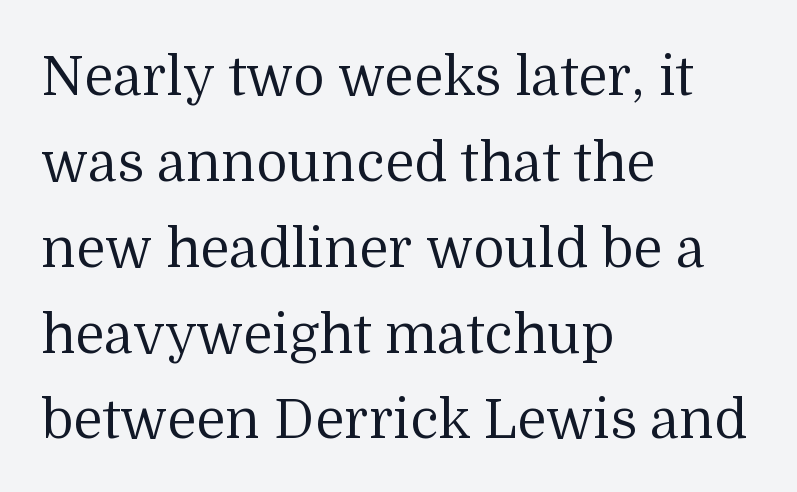
Posture: vertical. The letters look calm and open, with moderate or lighter stems. This rendering employs a face with finishing strokes, i.e., a serif. Letter spacing: default.
